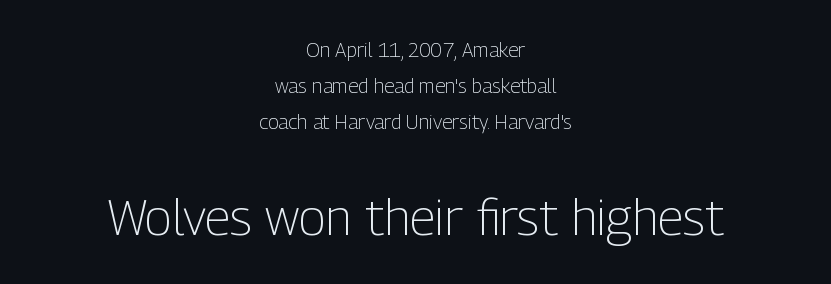
The image shows 50 px light, condensed sans-serif type, upright; set centered, line spacing 1.81x, normal letter spacing, not underlined; the second (bottom) block is 2.5x larger; low stroke contrast and a medium x-height.
